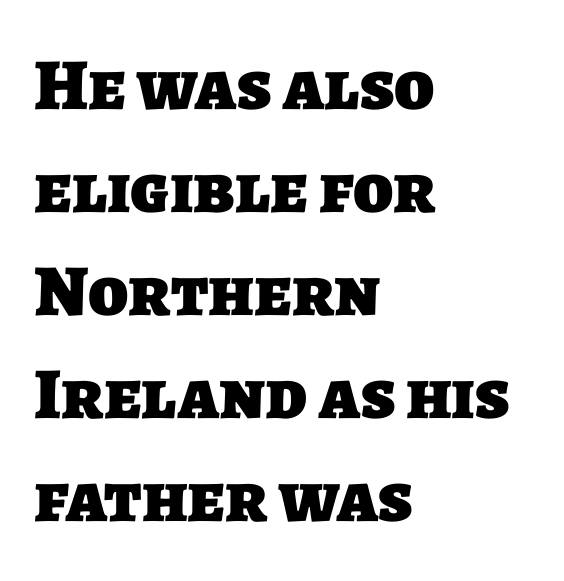
Each letter keeps its own natural width here, so spacing adapts to shape. Vertical spacing — default. The paragraph shown leans on its left margin. The line texture is even and compact thanks to regular tracking.
